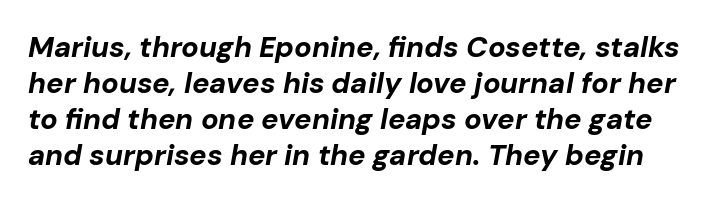
{"italic": "yes", "lean": "right", "slant_degrees": 10, "bold": "yes", "weight": "bold", "width": "normal", "stroke_contrast": "low", "x_height": "medium", "monospaced": "no", "underline": "no", "line_spacing_ratio": 1.24, "letter_spacing": "normal", "letter_spacing_em": 0.0, "glyph_px": 29}
